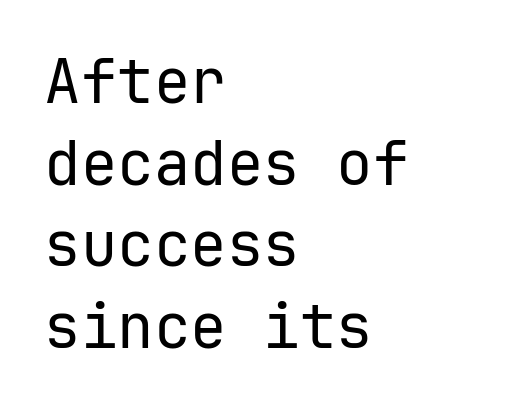
The image shows 61 px regular-weight sans-serif type, upright; set left-aligned, normal line spacing (1.34x), normal letter spacing, not underlined; low stroke contrast and a medium x-height.
